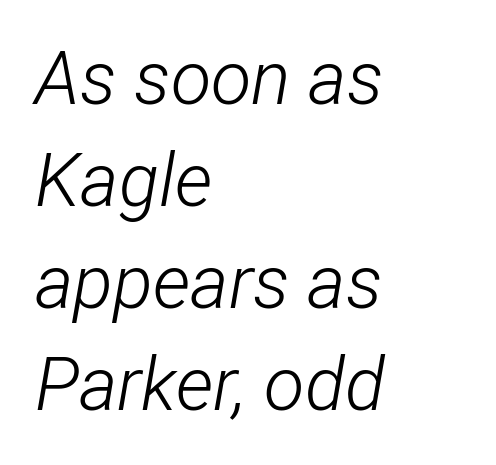
Q: Is the text bold? A: No.
Q: Is the text italic (slanted)? A: Yes, it leans right by about 12 degrees.
Q: Is the text underlined? A: No.
Q: How is the paragraph aligned? A: Left-aligned.
Q: Is the spacing between letters normal or unusually wide? A: Normal.
Q: Is the spacing between lines tight, normal or loose? A: Normal.
Q: Width (condensed, normal, or wide)? A: Condensed.
Q: Stroke contrast? A: Low.
Q: x-height? A: Medium.
Q: Monospaced? A: No.
